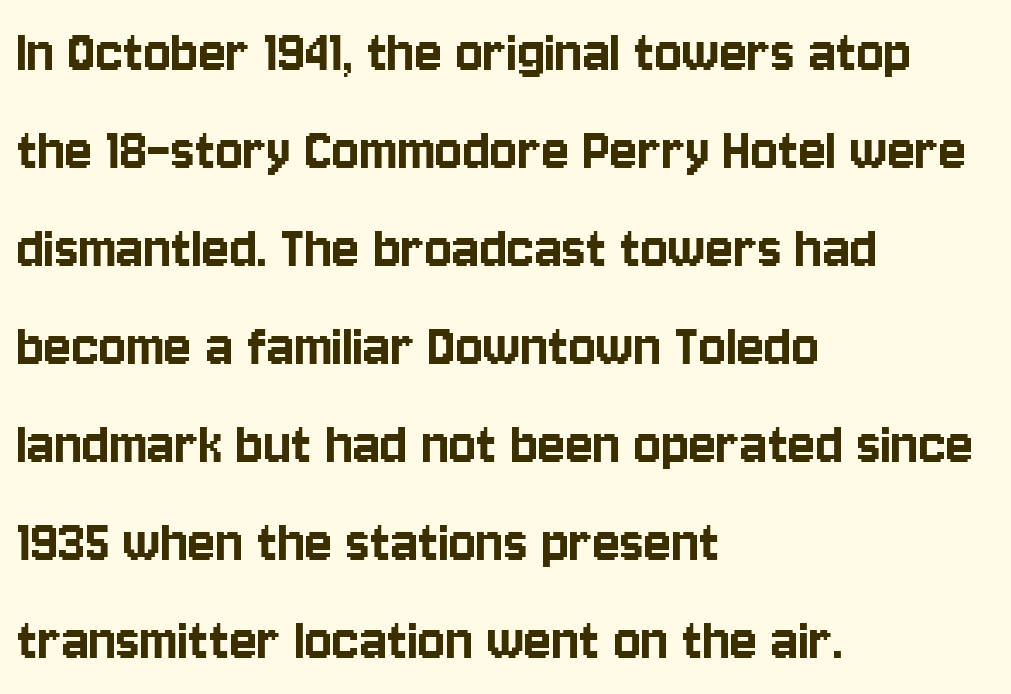
Regular leading. Is this a fixed-width face? No — the glyphs have proportional, varying widths. These lines are set flush left with a ragged right edge. You can tell it's not italic because the verticals are truly vertical.
